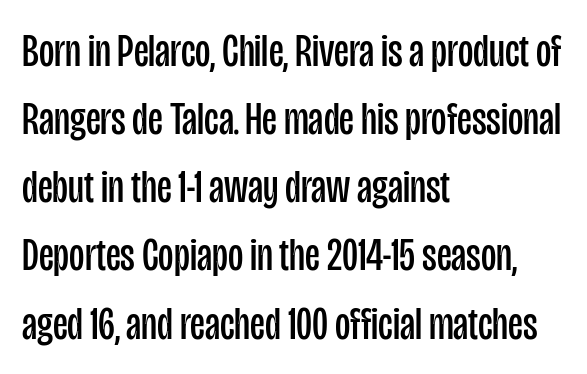
Q: Is the text bold? A: No.
Q: Is the text italic (slanted)? A: No, it is upright.
Q: Is the typeface a serif or a sans-serif typeface? A: Sans-serif.
Q: Is the text underlined? A: No.
Q: How is the paragraph aligned? A: Left-aligned.
Q: Is the spacing between letters normal or unusually wide? A: Normal.
Q: Is the spacing between lines tight, normal or loose? A: Normal.
Q: Width (condensed, normal, or wide)? A: Condensed.
Q: Stroke contrast? A: Low.
Q: x-height? A: Large.
Q: Monospaced? A: No.
